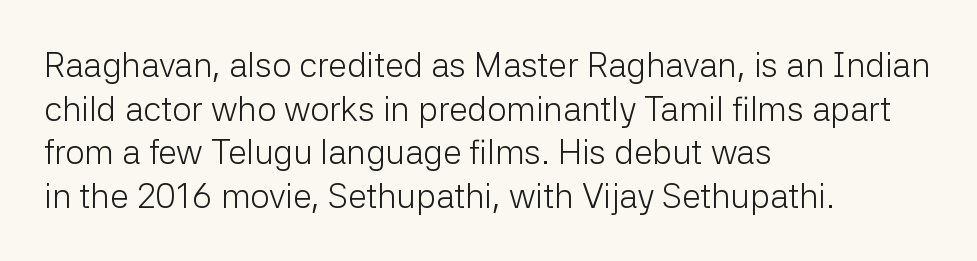
{"serif": "no", "italic": "no", "bold": "no", "weight": "light", "width": "normal", "stroke_contrast": "low", "x_height": "medium", "monospaced": "no", "underline": "no", "align": "left", "line_spacing": "normal", "line_spacing_ratio": 1.28, "letter_spacing": "normal", "letter_spacing_em": 0.0, "glyph_px": 34}
